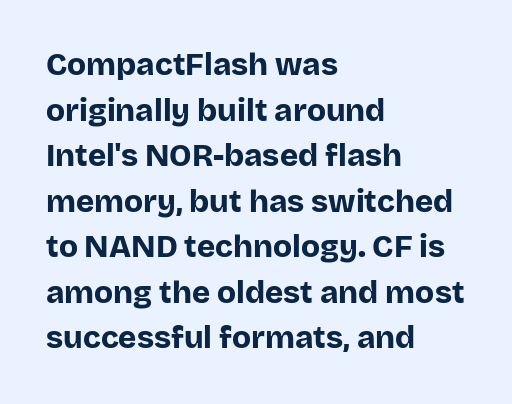
{"serif": "no", "italic": "no", "bold": "yes", "weight": "bold", "width": "normal", "stroke_contrast": "low", "x_height": "large", "monospaced": "no", "underline": "no", "align": "left", "line_spacing": "normal", "line_spacing_ratio": 1.47, "letter_spacing": "normal", "letter_spacing_em": 0.0, "glyph_px": 31}
